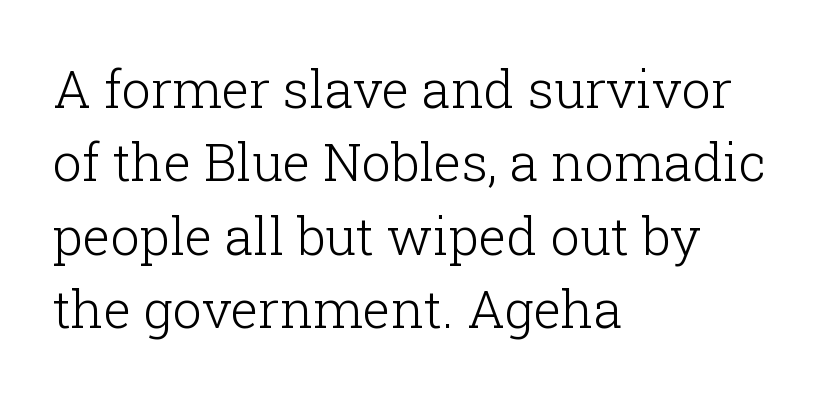
{"serif": "yes", "italic": "no", "bold": "no", "weight": "light", "width": "normal", "stroke_contrast": "low", "x_height": "medium", "monospaced": "no", "underline": "no", "align": "left", "line_spacing": "normal", "line_spacing_ratio": 1.41, "letter_spacing": "normal", "letter_spacing_em": 0.0, "glyph_px": 52}
